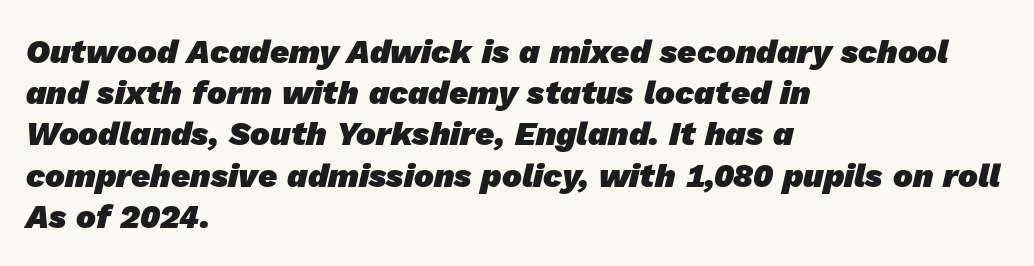
Students, this is bold: see how much ink each stroke carries. Character widths vary here, with narrow letters taking less room than wide ones. Does extra space separate the letters? No, they use regular spacing. How would I describe the line gaps? Plain and ordinary. Reading down the block, your eye returns to a fixed left position each line. The gap between lines stays unmarked.
